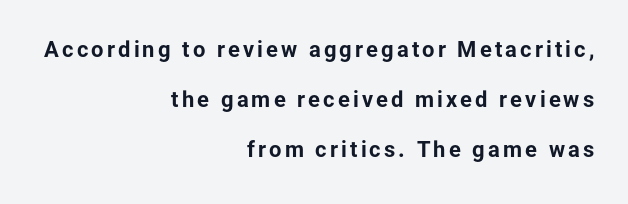
The image shows 22 px bold type, upright; set right-aligned, loose line spacing (2.28x), not underlined.
